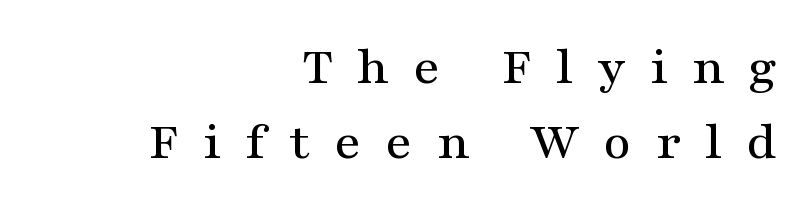
The image shows 54 px wide serif type, upright; set right-aligned, normal line spacing (1.39x), unusually wide letter spacing (+0.45 em), not underlined; medium stroke contrast and a medium x-height.
